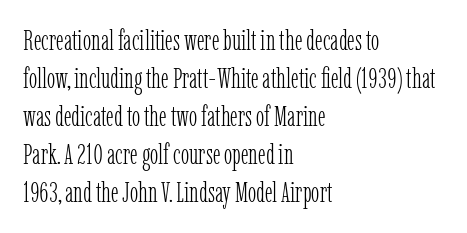
Every stem runs plumb, perpendicular to the baseline. The face looks like a standard text weight, possibly lighter. Note the varied advance widths — an 'i' is clearly narrower than an 'm'. No word sits above an underline.
